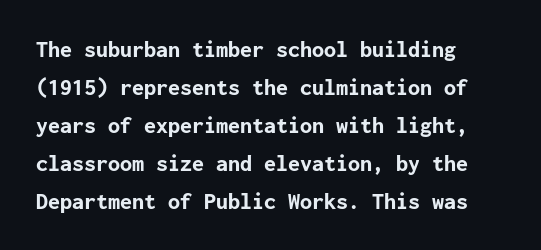
The image shows 24 px bold type, upright; set left-aligned, normal line spacing (1.58x), normal letter spacing, not underlined.
